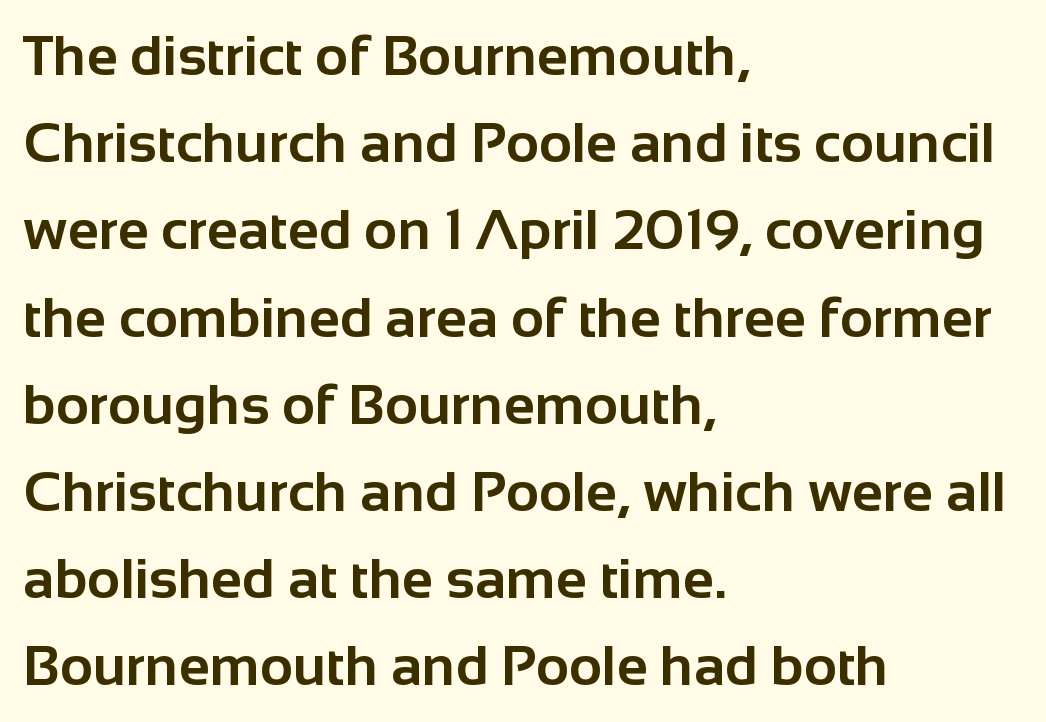
The image shows 57 px bold sans-serif type, upright; set left-aligned, normal line spacing (1.53x), normal letter spacing, not underlined; low stroke contrast and a medium x-height.
